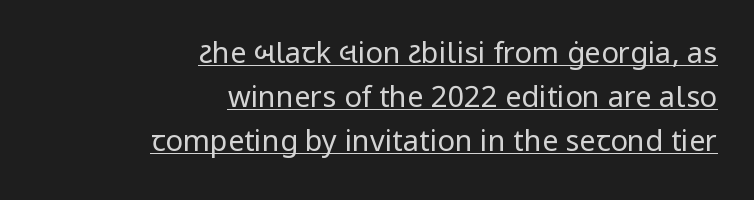
The image shows 29 px regular-weight sans-serif type, upright; set right-aligned, normal line spacing (1.51x), normal letter spacing, underlined; low stroke contrast and a medium x-height.
